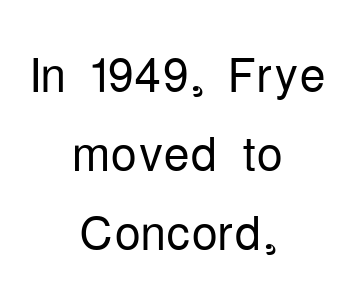
A typesetter would mark this as roman, not italic. On a weight scale, this lands at 450 or below. Is the letter spacing exaggerated? No — it looks like the ordinary default. Look at the bottom of the vertical strokes: they stop flat, with no serifs. Do the characters align in a grid? No, the font is proportional.
